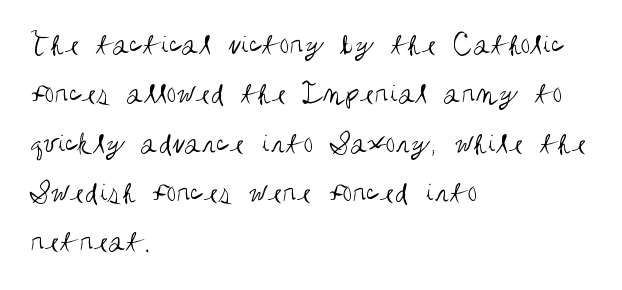
The image shows 32 px regular-weight, condensed sans-serif type; set left-aligned, normal line spacing (1.54x), normal letter spacing, not underlined; medium stroke contrast and a large x-height.
